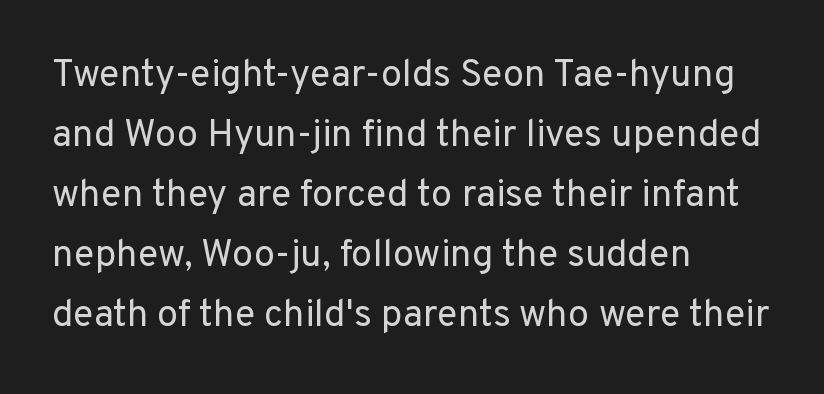
Rows of type keep a routine distance in the vertical direction. The face used here is proportionally spaced, like ordinary book or web type. A roman cut, with each character standing at attention. All the whitespace from short lines collects on the right.
